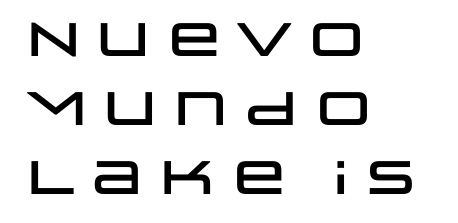
{"serif": "no", "italic": "no", "width": "wide", "stroke_contrast": "low", "x_height": "large", "monospaced": "no", "underline": "no", "align": "left", "line_spacing": "normal", "line_spacing_ratio": 1.47, "letter_spacing": "normal", "letter_spacing_em": 0.0, "glyph_px": 47}
